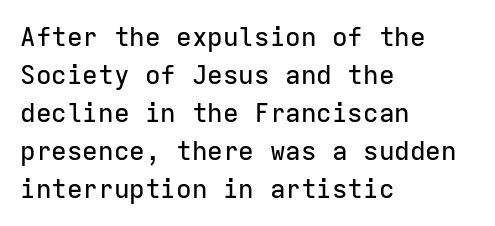
{"italic": "no", "underline": "no", "align": "left", "line_spacing": "normal", "line_spacing_ratio": 1.46, "letter_spacing": "normal", "letter_spacing_em": 0.0, "glyph_px": 26}
